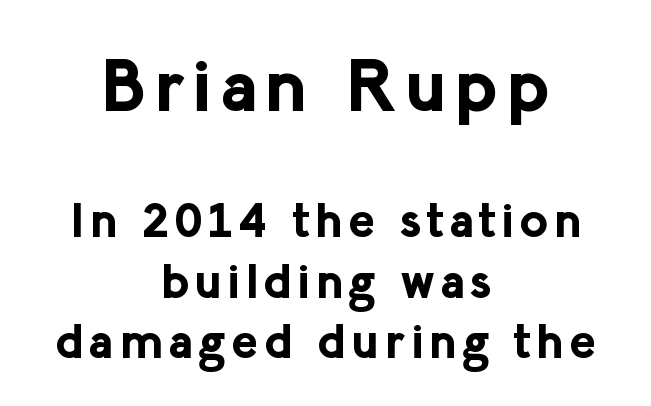
{"serif": "no", "italic": "no", "bold": "yes", "weight": "bold", "width": "normal", "stroke_contrast": "low", "x_height": "medium", "monospaced": "no", "underline": "no", "align": "center", "line_spacing_ratio": 1.24, "larger_block": "first", "size_ratio": 1.51, "glyph_px": 74}
